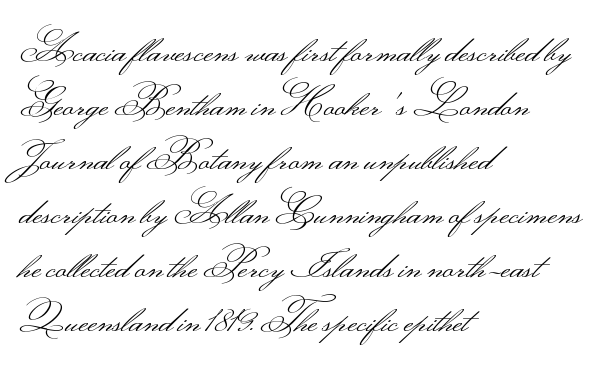
{"serif": "no", "bold": "no", "weight": "light", "width": "wide", "stroke_contrast": "medium", "monospaced": "no", "underline": "no", "align": "left", "line_spacing": "normal", "line_spacing_ratio": 1.42, "letter_spacing": "normal", "letter_spacing_em": 0.0, "glyph_px": 38}
